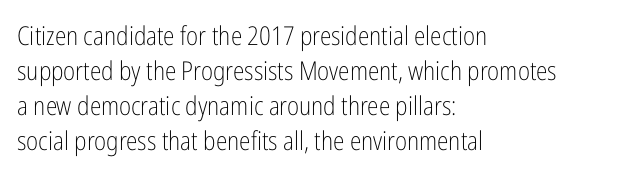
Q: Is the text bold? A: No.
Q: Is the text italic (slanted)? A: No, it is upright.
Q: Is the text underlined? A: No.
Q: How is the paragraph aligned? A: Left-aligned.
Q: Is the spacing between letters normal or unusually wide? A: Normal.
Q: Is the spacing between lines tight, normal or loose? A: Normal.
